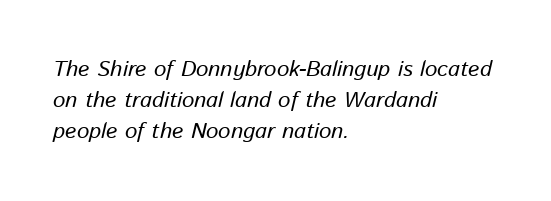
The image shows 22 px text type, italic (leaning right); set left-aligned, normal line spacing (1.4x), normal letter spacing, not underlined.
